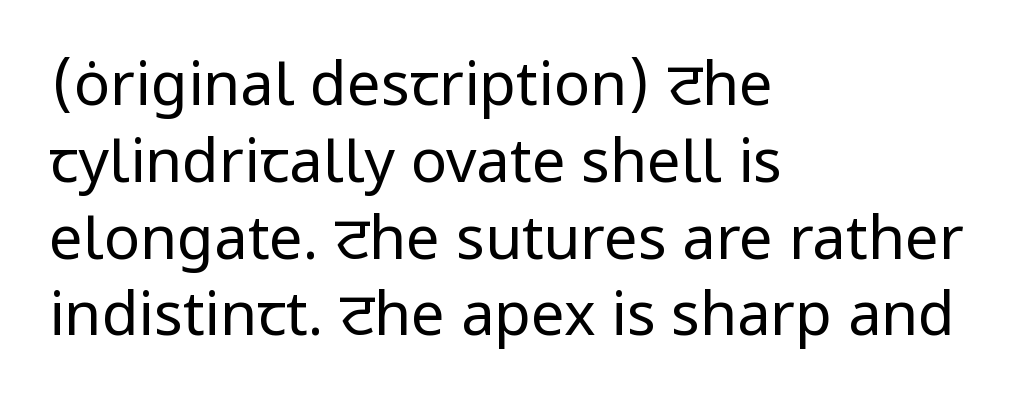
The image shows 60 px regular-weight sans-serif type, upright; set left-aligned, normal line spacing (1.28x), normal letter spacing, not underlined; low stroke contrast and a medium x-height.
